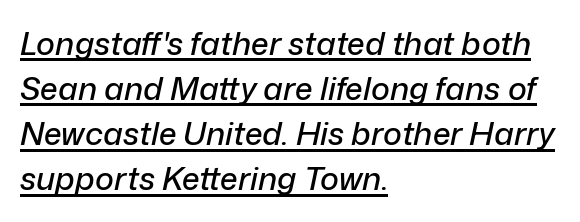
Q: Is the text italic (slanted)? A: Yes, it leans right by about 12 degrees.
Q: Is the text underlined? A: Yes.
Q: How is the paragraph aligned? A: Left-aligned.
Q: Is the spacing between letters normal or unusually wide? A: Normal.
Q: Is the spacing between lines tight, normal or loose? A: Normal.
Q: Width (condensed, normal, or wide)? A: Normal.
Q: Stroke contrast? A: Low.
Q: x-height? A: Medium.
Q: Monospaced? A: No.
